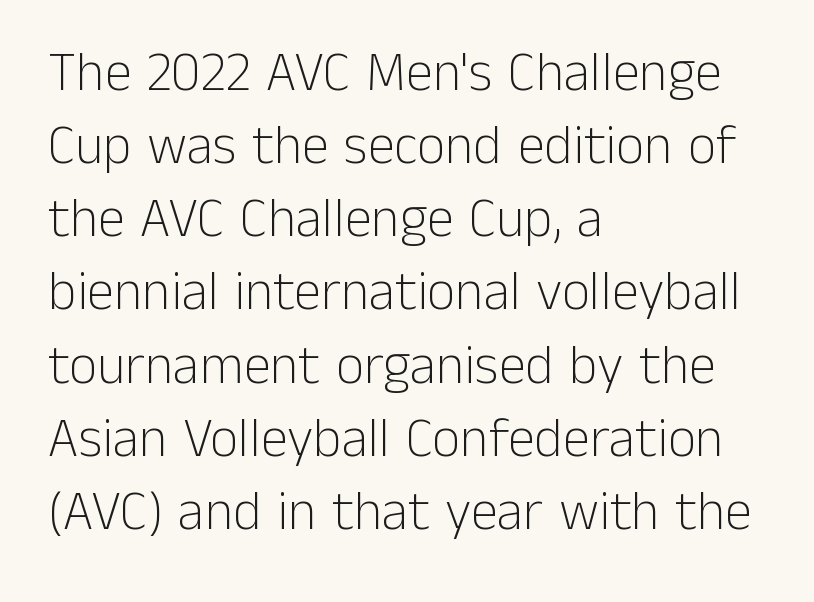
Q: Is the text bold? A: No.
Q: Is the text italic (slanted)? A: No, it is upright.
Q: Is the typeface a serif or a sans-serif typeface? A: Sans-serif.
Q: Is the text underlined? A: No.
Q: How is the paragraph aligned? A: Left-aligned.
Q: Is the spacing between letters normal or unusually wide? A: Normal.
Q: Is the spacing between lines tight, normal or loose? A: Normal.
Q: Width (condensed, normal, or wide)? A: Normal.
Q: Stroke contrast? A: Low.
Q: x-height? A: Medium.
Q: Monospaced? A: No.
